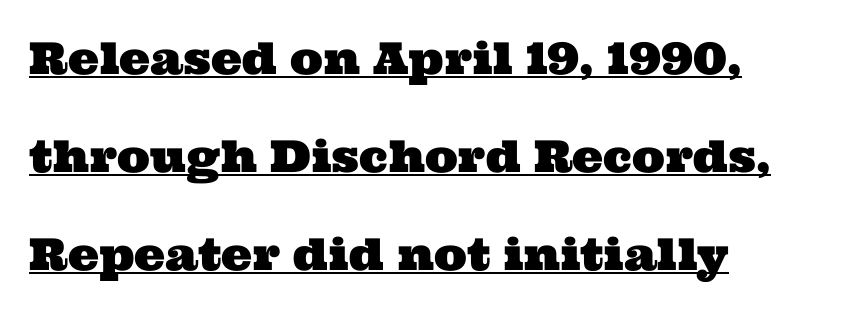
Q: Is the typeface a serif or a sans-serif typeface? A: Serif.
Q: Is the text underlined? A: Yes.
Q: How is the paragraph aligned? A: Left-aligned.
Q: Is the spacing between letters normal or unusually wide? A: Normal.
Q: Is the spacing between lines tight, normal or loose? A: Loose.
Q: Width (condensed, normal, or wide)? A: Wide.
Q: Stroke contrast? A: Medium.
Q: x-height? A: Medium.
Q: Monospaced? A: No.
